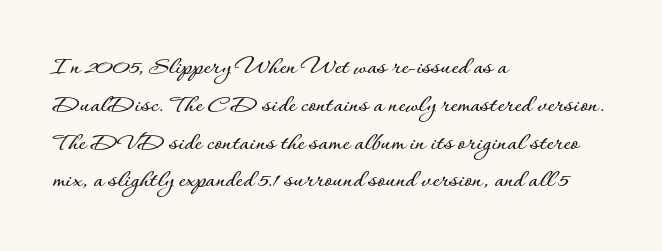
The ragged edge is on the right, which tells us the setting is flush left. Underline: absent. Does the leading feel generous? No, just average. The type is set solid horizontally, with unmodified tracking.
